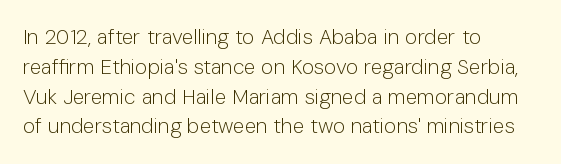
Quick note: interline space is typical. Nothing unusual about the tracking: characters are spaced as the font intends. Unmarked baselines from the first word to the last. No italicization has been applied; the sample stays upright.
